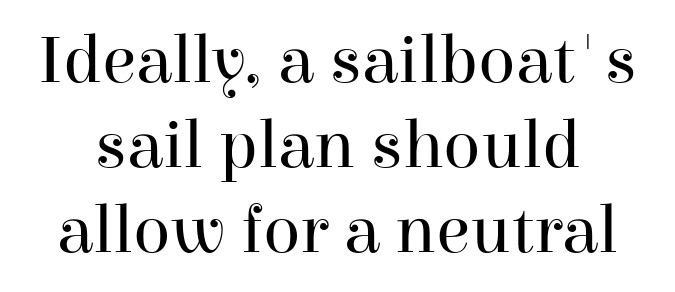
The image shows 69 px regular-weight serif type, upright; set line spacing 1.23x, normal letter spacing, not underlined; high stroke contrast and a medium x-height.
